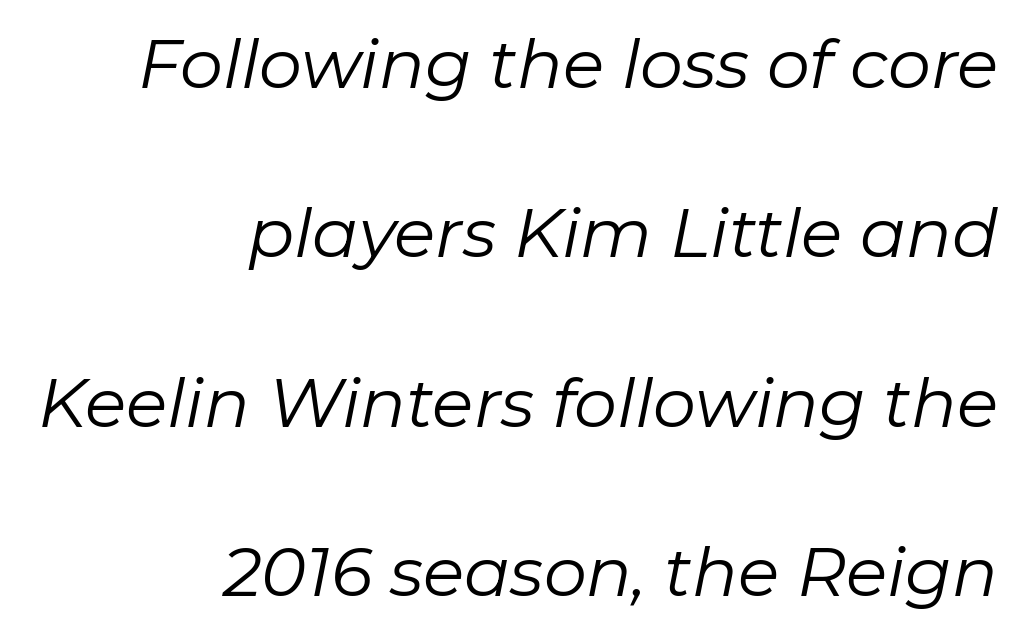
Looks like regular typesetting: each glyph gets only the width it needs. Honestly, the rows look like they've been pulled way apart. The lines in this sample share a right terminus and differ only in where they begin. The typesetting does not lean heavy: it is not bold. The face used here is rendered with its standard letterfit. No word sits above an underline.
